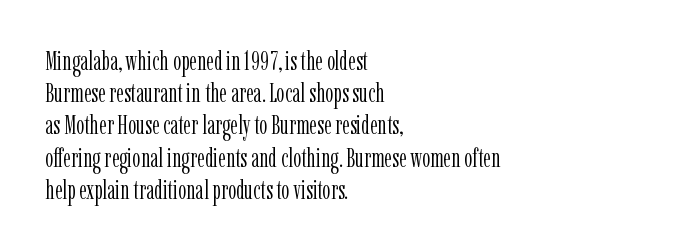
{"italic": "no", "bold": "no", "underline": "no", "align": "left", "line_spacing_ratio": 1.24, "letter_spacing": "normal", "letter_spacing_em": 0.0, "glyph_px": 26}
